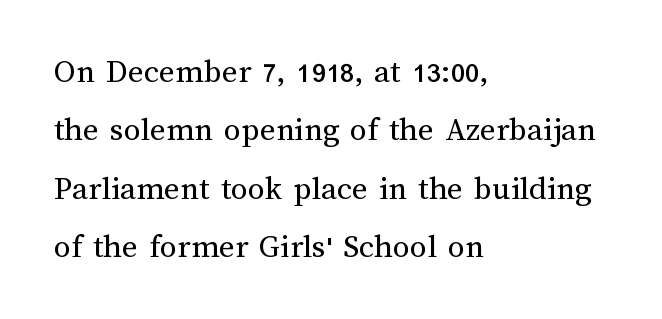
{"italic": "no", "bold": "no", "weight": "regular", "width": "normal", "stroke_contrast": "medium", "x_height": "medium", "monospaced": "no", "underline": "no", "align": "left", "line_spacing_ratio": 1.72, "letter_spacing": "normal", "letter_spacing_em": 0.0, "glyph_px": 34}
